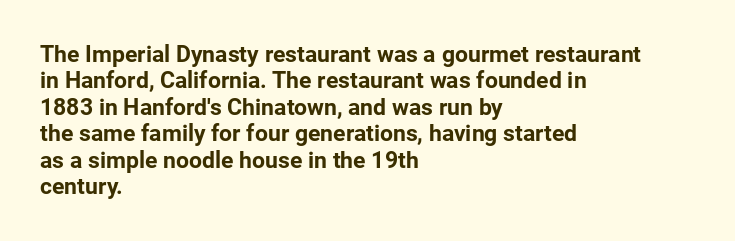
Q: Is the text bold? A: Yes.
Q: Is the text italic (slanted)? A: No, it is upright.
Q: Is the text underlined? A: No.
Q: How is the paragraph aligned? A: Left-aligned.
Q: Is the spacing between letters normal or unusually wide? A: Normal.
Q: Is the spacing between lines tight, normal or loose? A: Tight.
